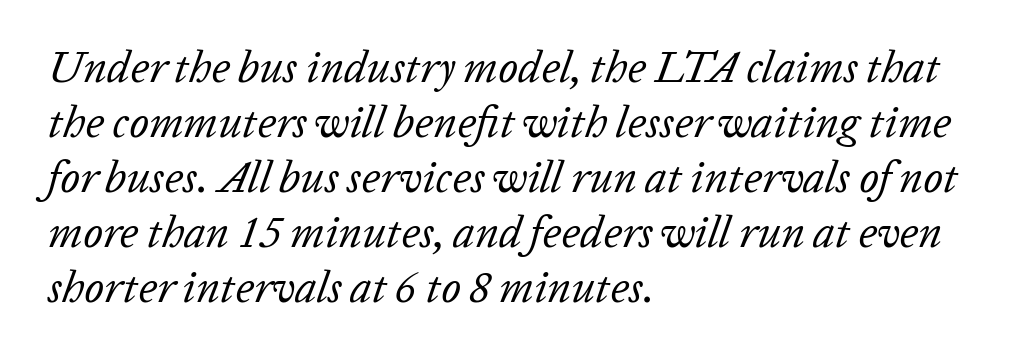
The image shows 44 px regular-weight type, italic (leaning right); set left-aligned, normal line spacing (1.25x), normal letter spacing, not underlined; low stroke contrast and a medium x-height.
